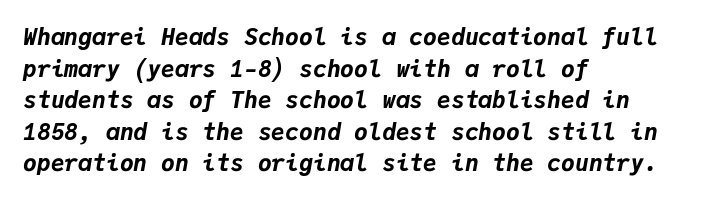
Emphasis-style slanted type is in use. Short and long lines alike share a common starting point at left. Quick note: interline space is typical. A full-strength bold gives these letters their thick strokes.
